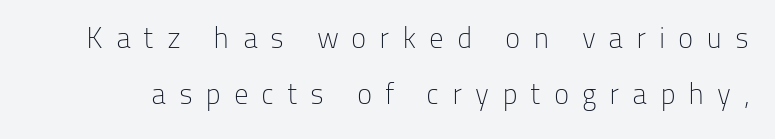
{"serif": "no", "italic": "no", "bold": "no", "weight": "light", "width": "normal", "stroke_contrast": "low", "x_height": "medium", "monospaced": "no", "underline": "no", "line_spacing": "loose", "line_spacing_ratio": 1.94, "letter_spacing": "wide", "letter_spacing_em": 0.44, "glyph_px": 29}
